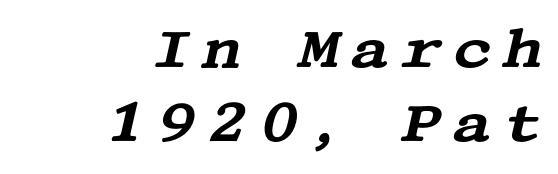
Q: Is the text italic (slanted)? A: Yes, it leans right by about 13 degrees.
Q: Is the typeface a serif or a sans-serif typeface? A: Serif.
Q: Is the text underlined? A: No.
Q: How is the paragraph aligned? A: Right-aligned.
Q: Is the spacing between lines tight, normal or loose? A: Normal.
Q: Width (condensed, normal, or wide)? A: Wide.
Q: Stroke contrast? A: Medium.
Q: x-height? A: Large.
